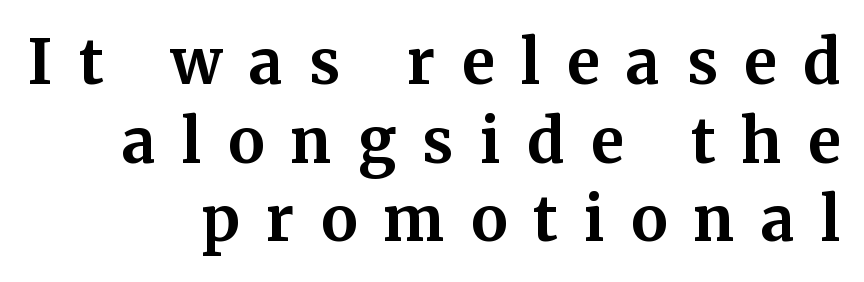
Short note: letters widely spaced. If you measured baseline to baseline, you'd find a middling distance. The glyphs are unaccompanied by any horizontal stroke below them. Type style note: has serifs. The passage shown is typed in a proportional face where columns would drift.
